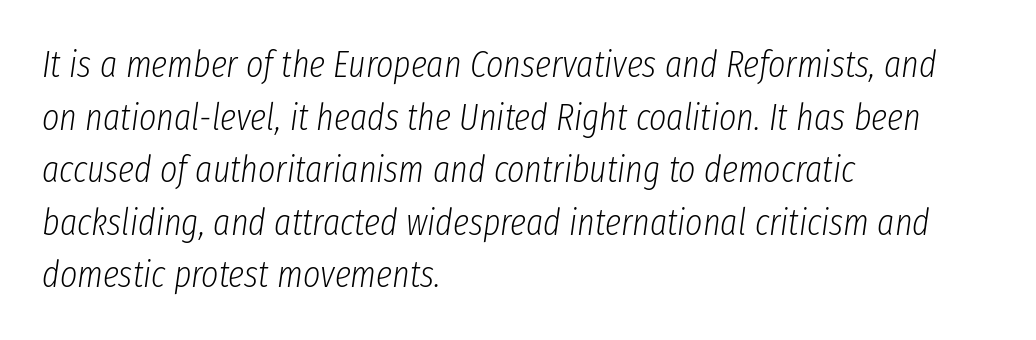
Q: Is the text bold? A: No.
Q: Is the text italic (slanted)? A: Yes, it leans right by about 8 degrees.
Q: Is the text underlined? A: No.
Q: How is the paragraph aligned? A: Left-aligned.
Q: Is the spacing between letters normal or unusually wide? A: Normal.
Q: Is the spacing between lines tight, normal or loose? A: Normal.
Q: Width (condensed, normal, or wide)? A: Condensed.
Q: Stroke contrast? A: Low.
Q: x-height? A: Medium.
Q: Monospaced? A: No.
